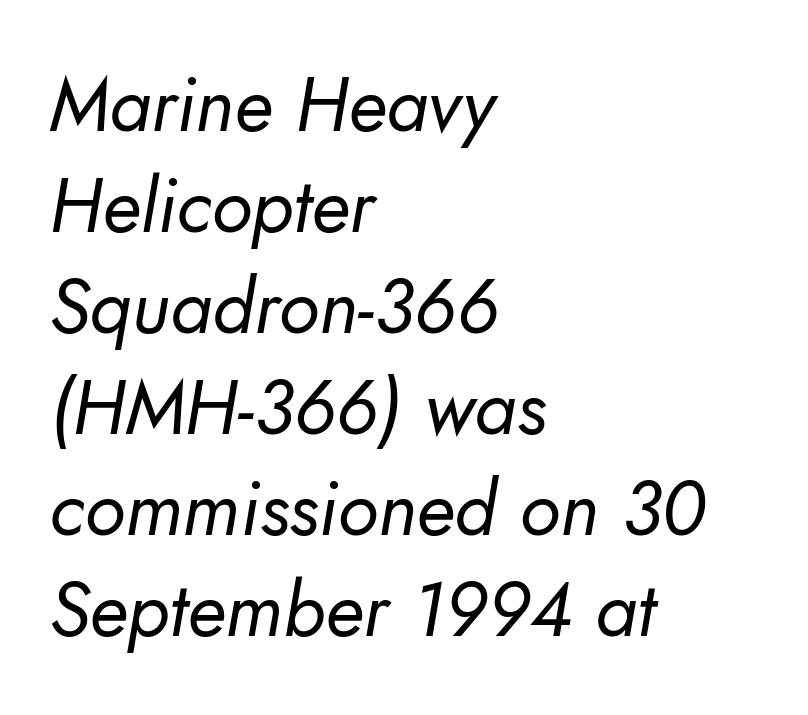
{"serif": "no", "bold": "no", "weight": "regular", "width": "normal", "stroke_contrast": "low", "x_height": "small", "monospaced": "no", "underline": "no", "align": "left", "line_spacing": "normal", "line_spacing_ratio": 1.33, "letter_spacing": "normal", "letter_spacing_em": 0.0, "glyph_px": 76}
